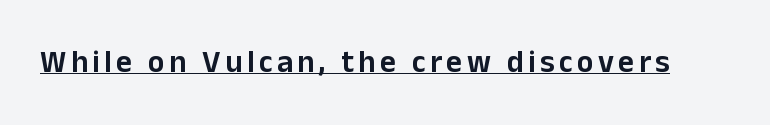
{"serif": "no", "italic": "no", "width": "normal", "stroke_contrast": "low", "x_height": "medium", "monospaced": "no", "underline": "yes", "glyph_px": 31}
